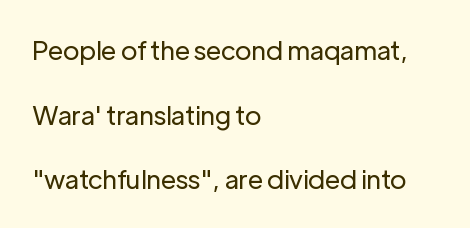
{"italic": "no", "bold": "no", "underline": "no", "align": "left", "line_spacing": "loose", "line_spacing_ratio": 2.49, "letter_spacing": "normal", "letter_spacing_em": 0.0, "glyph_px": 26}
